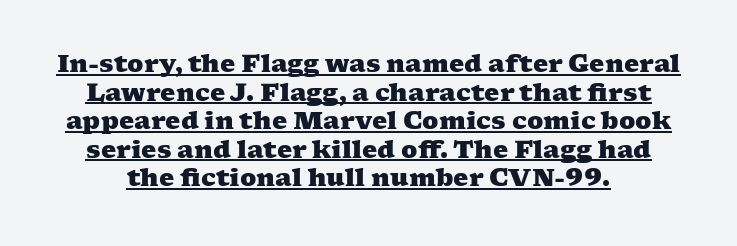
The image shows 24 px bold type; set line spacing 1.19x, normal letter spacing, underlined.
